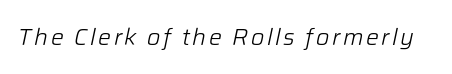
{"italic": "yes", "lean": "right", "slant_degrees": 12, "bold": "no", "underline": "no", "glyph_px": 23}
